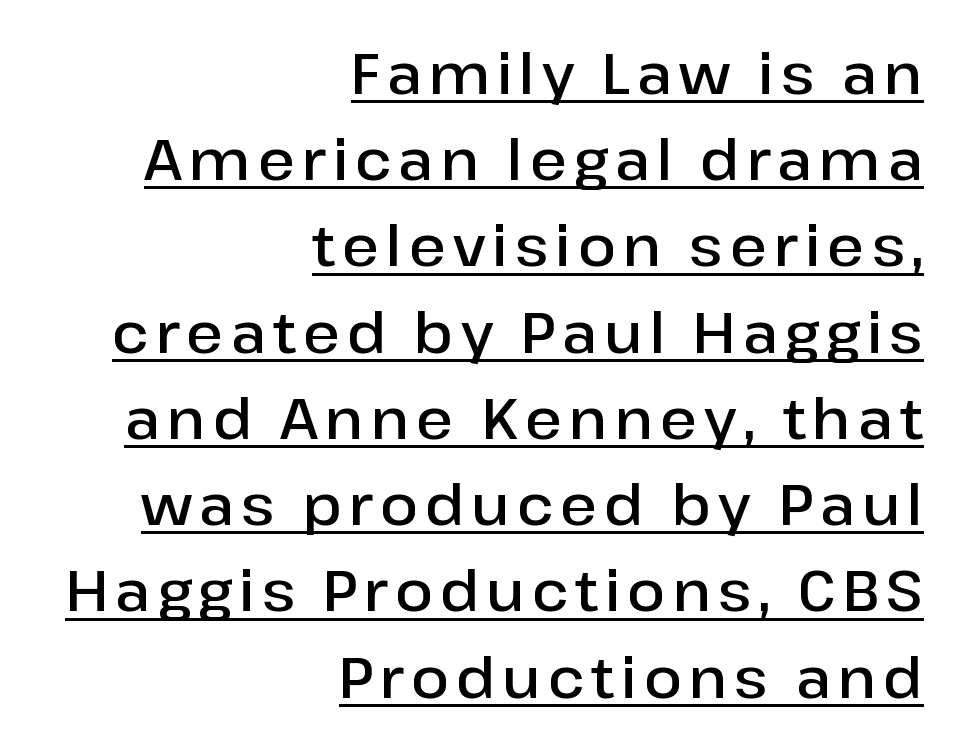
{"serif": "no", "italic": "no", "bold": "semi", "weight": "semibold", "width": "normal", "stroke_contrast": "low", "x_height": "medium", "monospaced": "no", "underline": "yes", "align": "right", "line_spacing": "normal", "line_spacing_ratio": 1.54, "glyph_px": 56}
